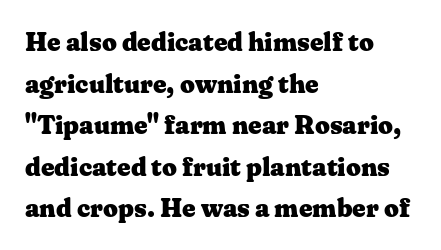
{"italic": "no", "bold": "yes", "underline": "no", "align": "left", "line_spacing": "normal", "line_spacing_ratio": 1.6, "letter_spacing": "normal", "letter_spacing_em": 0.0, "glyph_px": 26}
